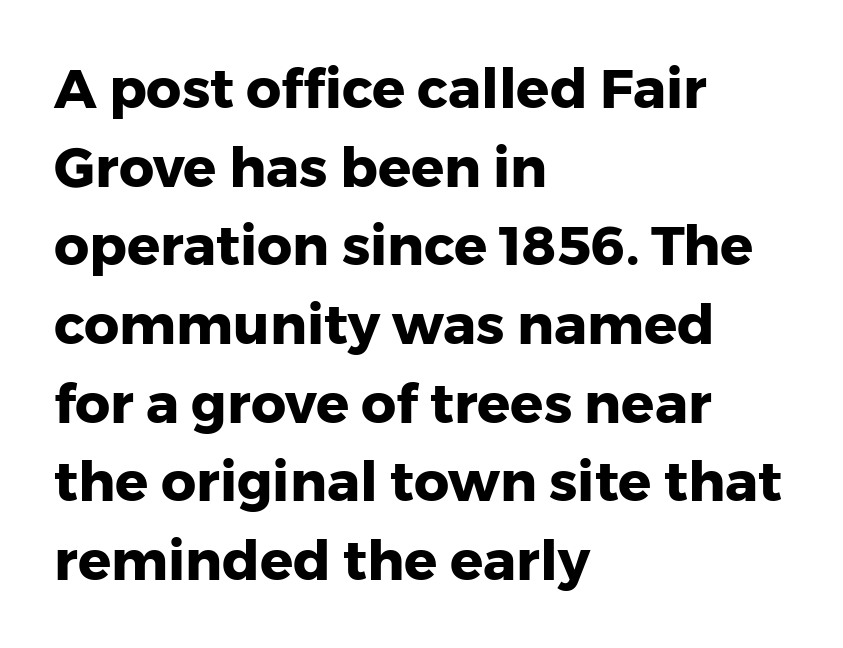
Q: Is the text bold? A: Yes.
Q: Is the text italic (slanted)? A: No, it is upright.
Q: Is the typeface a serif or a sans-serif typeface? A: Sans-serif.
Q: Is the text underlined? A: No.
Q: How is the paragraph aligned? A: Left-aligned.
Q: Is the spacing between letters normal or unusually wide? A: Normal.
Q: Is the spacing between lines tight, normal or loose? A: Normal.
Q: Width (condensed, normal, or wide)? A: Normal.
Q: Stroke contrast? A: Low.
Q: x-height? A: Medium.
Q: Monospaced? A: No.
